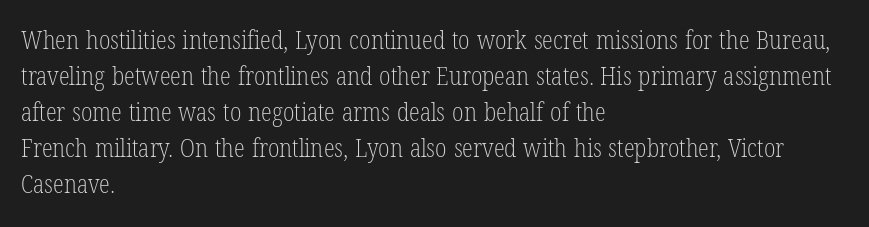
{"italic": "no", "bold": "no", "underline": "no", "align": "left", "line_spacing": "normal", "line_spacing_ratio": 1.44, "letter_spacing": "normal", "letter_spacing_em": 0.0, "glyph_px": 25}
